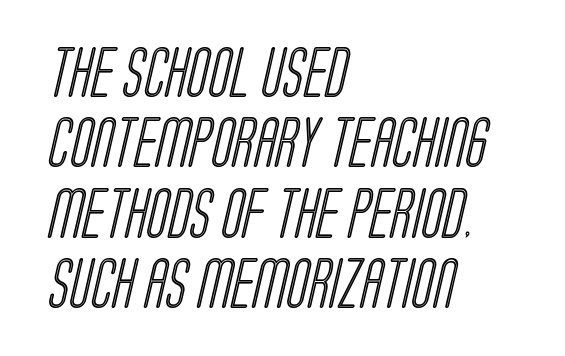
Q: Is the text underlined? A: No.
Q: How is the paragraph aligned? A: Left-aligned.
Q: Is the spacing between letters normal or unusually wide? A: Normal.
Q: Is the spacing between lines tight, normal or loose? A: Normal.
Q: Width (condensed, normal, or wide)? A: Condensed.
Q: x-height? A: Large.
Q: Monospaced? A: No.
